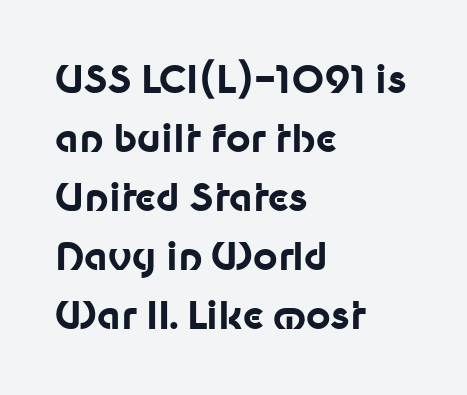
Strong, thick strokes mark this as bold type. Summary of vertical rhythm: regular, with standard interline spacing. Tall strokes in this sample are plumb rather than angled. Serif or sans? Sans — the stroke terminals are bare. Left-aligned paragraph, ragged on the right. The rendering uses natural spacing where letterforms have individual widths.
